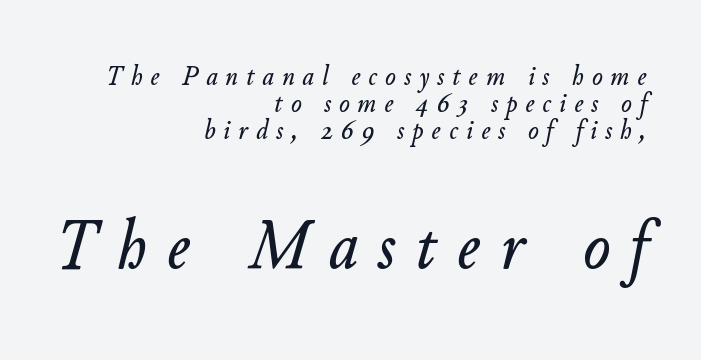
Inter-character spacing is expanded well beyond the font's built-in metrics. Spacing verdict: proportional, widths tailored to each character. Characters are canted at an angle relative to the baseline's perpendicular. Horizontal alignment here is rightward, an uncommon choice for prose. Two sizes are in play, and the larger belongs to the second block.
